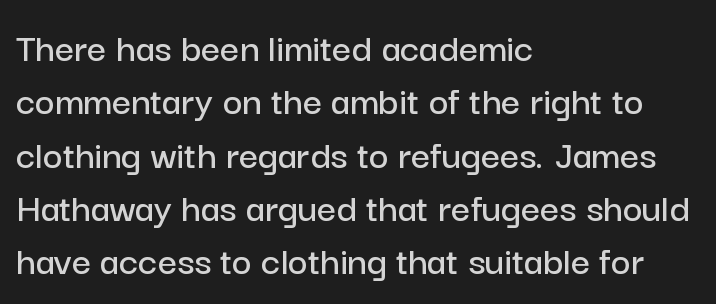
{"serif": "no", "italic": "no", "width": "normal", "stroke_contrast": "low", "x_height": "medium", "monospaced": "no", "underline": "no", "align": "left", "line_spacing": "normal", "line_spacing_ratio": 1.27, "letter_spacing": "normal", "letter_spacing_em": 0.0, "glyph_px": 42}
